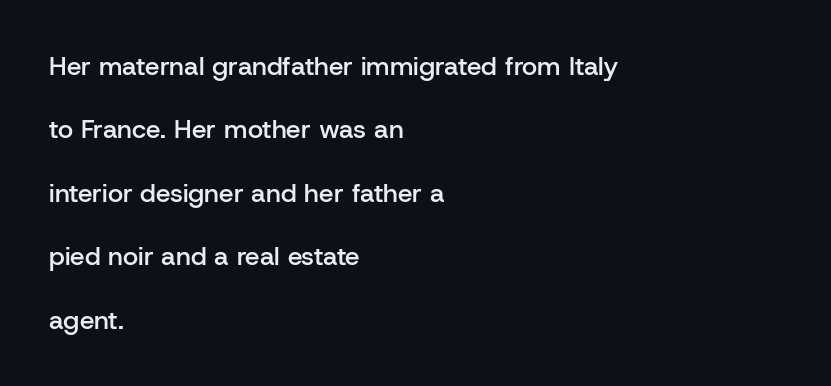
Q: Is the text bold? A: Semi-bold.
Q: Is the text italic (slanted)? A: No, it is upright.
Q: Is the text underlined? A: No.
Q: How is the paragraph aligned? A: Left-aligned.
Q: Is the spacing between letters normal or unusually wide? A: Normal.
Q: Is the spacing between lines tight, normal or loose? A: Loose.
